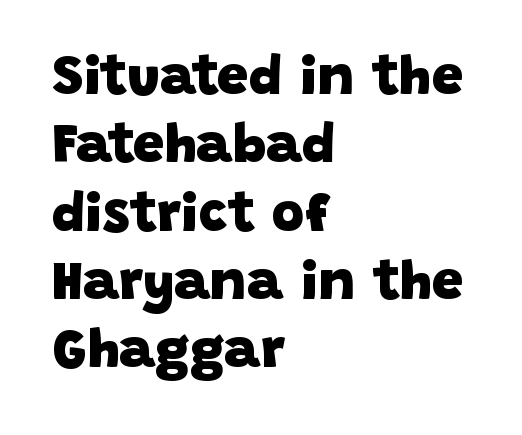
{"serif": "no", "bold": "yes", "weight": "heavy", "width": "normal", "stroke_contrast": "low", "x_height": "large", "monospaced": "no", "underline": "no", "align": "left", "line_spacing_ratio": 1.22, "letter_spacing": "normal", "letter_spacing_em": 0.0, "glyph_px": 56}
